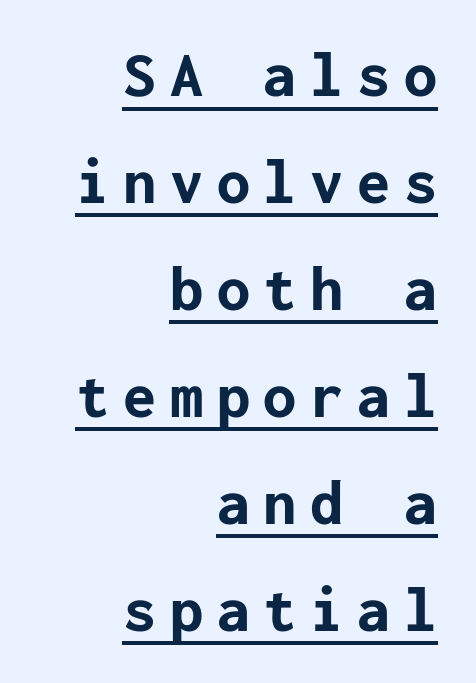
The image shows 66 px bold sans-serif type, upright; set right-aligned, normal line spacing (1.62x), unusually wide letter spacing (+0.21 em), underlined; low stroke contrast and a medium x-height.
